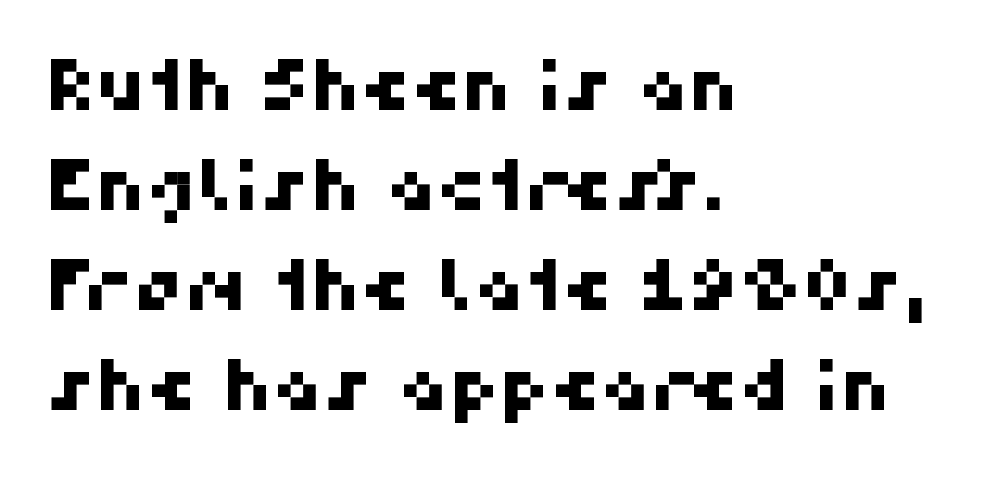
Q: Is the typeface a serif or a sans-serif typeface? A: Sans-serif.
Q: Is the text underlined? A: No.
Q: How is the paragraph aligned? A: Left-aligned.
Q: Is the spacing between letters normal or unusually wide? A: Normal.
Q: Is the spacing between lines tight, normal or loose? A: Normal.
Q: Width (condensed, normal, or wide)? A: Normal.
Q: Stroke contrast? A: High.
Q: x-height? A: Medium.
Q: Monospaced? A: No.
